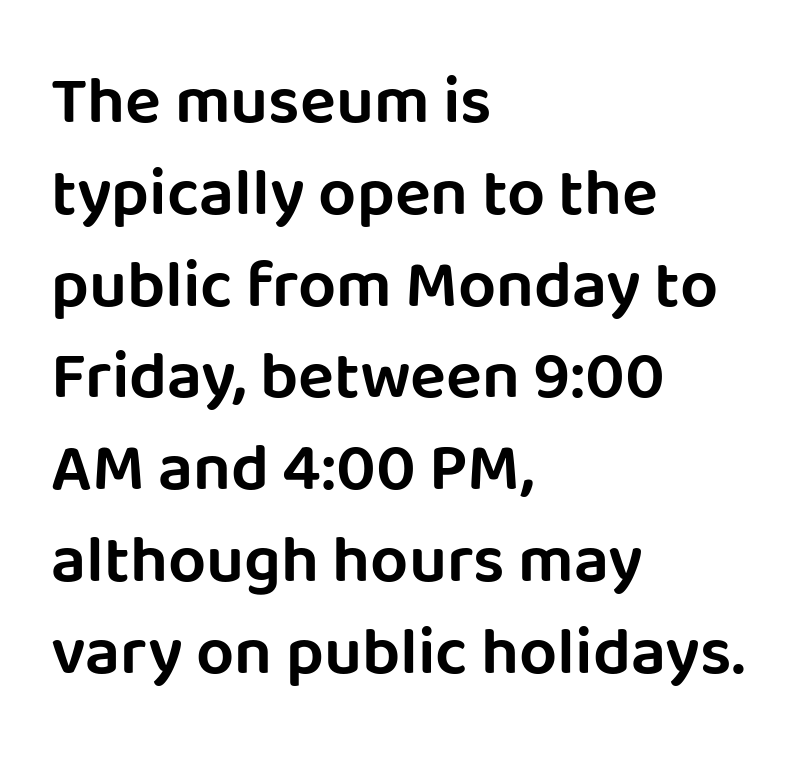
The image shows 67 px sans-serif type, upright; set left-aligned, normal line spacing (1.37x), normal letter spacing, not underlined; low stroke contrast and a large x-height.
